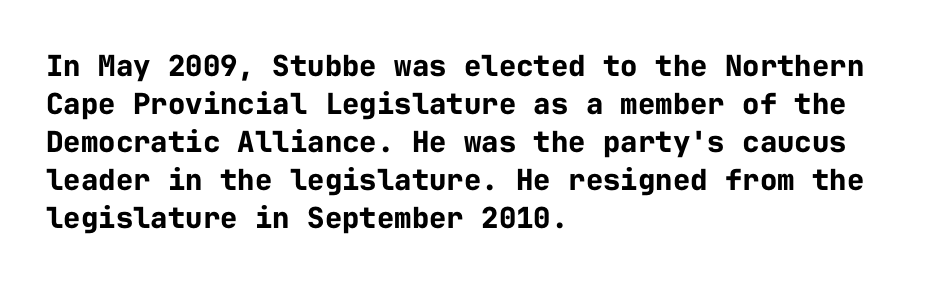
The image shows 29 px bold sans-serif type, upright, monospaced; set left-aligned, normal line spacing (1.31x), normal letter spacing, not underlined; low stroke contrast and a medium x-height.
